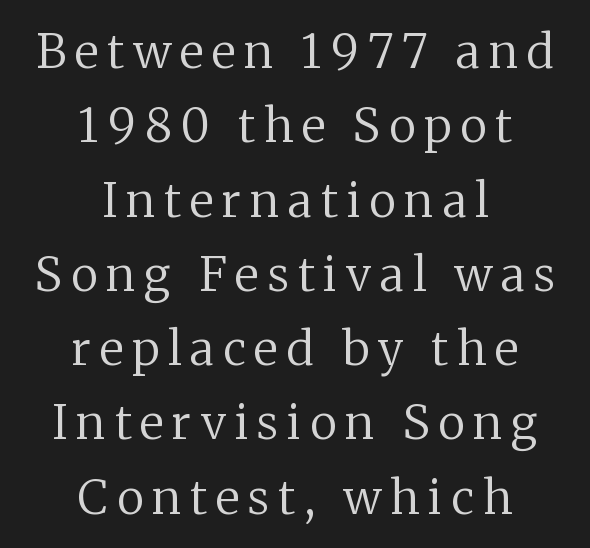
Q: Is the text bold? A: No.
Q: Is the text italic (slanted)? A: No, it is upright.
Q: Is the typeface a serif or a sans-serif typeface? A: Serif.
Q: Is the text underlined? A: No.
Q: How is the paragraph aligned? A: Centered.
Q: Is the spacing between lines tight, normal or loose? A: Normal.
Q: Width (condensed, normal, or wide)? A: Normal.
Q: Stroke contrast? A: Medium.
Q: x-height? A: Medium.
Q: Monospaced? A: No.
